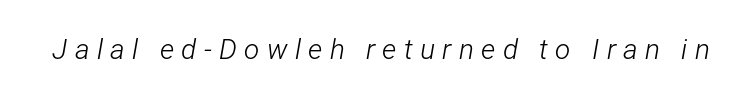
The glyphs are unaccompanied by any horizontal stroke below them. Quick note: italic. Think of a printed novel: that variable character pitch is what you see here. On a weight scale, this lands at 450 or below. Short note: letters widely spaced.
